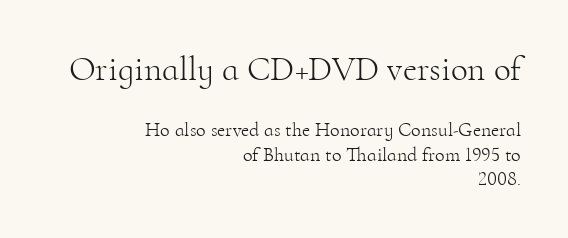
{"serif": "yes", "italic": "no", "bold": "no", "weight": "light", "width": "normal", "stroke_contrast": "high", "x_height": "small", "monospaced": "no", "underline": "no", "align": "right", "line_spacing_ratio": 1.21, "letter_spacing": "normal", "letter_spacing_em": 0.0, "larger_block": "first", "size_ratio": 1.75, "glyph_px": 35}
